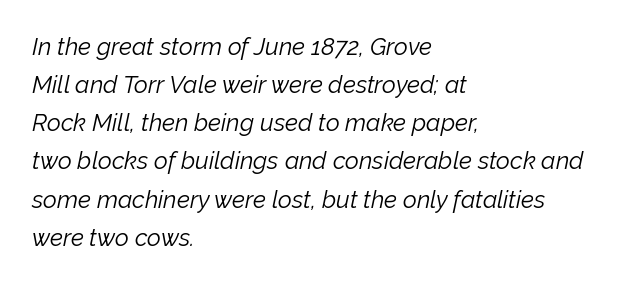
Q: Is the text bold? A: No.
Q: Is the text italic (slanted)? A: Yes, it leans right by about 12 degrees.
Q: Is the text underlined? A: No.
Q: How is the paragraph aligned? A: Left-aligned.
Q: Is the spacing between letters normal or unusually wide? A: Normal.
Q: Is the spacing between lines tight, normal or loose? A: Normal.
